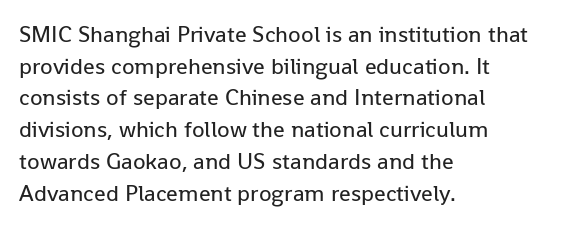
Q: Is the text bold? A: No.
Q: Is the text italic (slanted)? A: No, it is upright.
Q: Is the text underlined? A: No.
Q: How is the paragraph aligned? A: Left-aligned.
Q: Is the spacing between letters normal or unusually wide? A: Normal.
Q: Is the spacing between lines tight, normal or loose? A: Normal.
